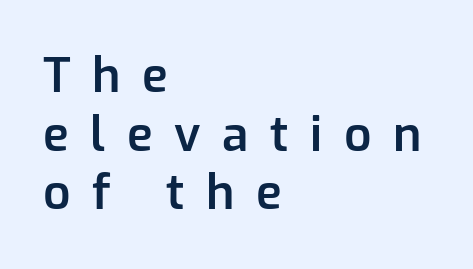
Q: Is the text bold? A: Semi-bold.
Q: Is the text italic (slanted)? A: No, it is upright.
Q: Is the typeface a serif or a sans-serif typeface? A: Sans-serif.
Q: Is the text underlined? A: No.
Q: How is the paragraph aligned? A: Left-aligned.
Q: Is the spacing between letters normal or unusually wide? A: Unusually wide.
Q: Width (condensed, normal, or wide)? A: Normal.
Q: Stroke contrast? A: Low.
Q: x-height? A: Medium.
Q: Monospaced? A: No.
